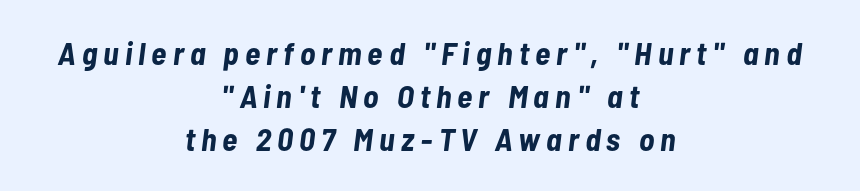
{"italic": "yes", "lean": "right", "slant_degrees": 7, "bold": "yes", "weight": "bold", "width": "condensed", "stroke_contrast": "low", "x_height": "medium", "monospaced": "no", "underline": "no", "align": "center", "line_spacing": "normal", "line_spacing_ratio": 1.34, "glyph_px": 32}
